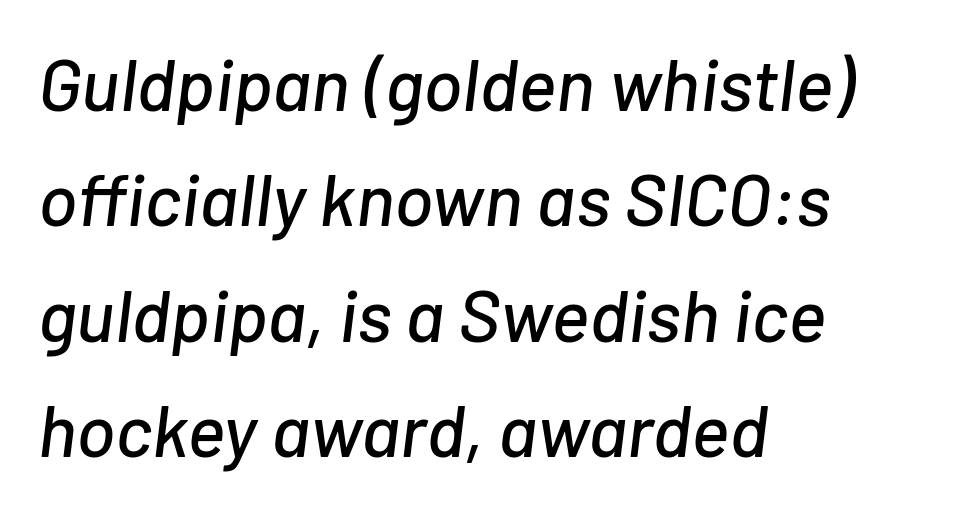
Q: Is the text italic (slanted)? A: Yes, it leans right by about 7 degrees.
Q: Is the text underlined? A: No.
Q: How is the paragraph aligned? A: Left-aligned.
Q: Is the spacing between letters normal or unusually wide? A: Normal.
Q: Is the spacing between lines tight, normal or loose? A: Normal.
Q: Width (condensed, normal, or wide)? A: Normal.
Q: Stroke contrast? A: Low.
Q: x-height? A: Medium.
Q: Monospaced? A: No.
